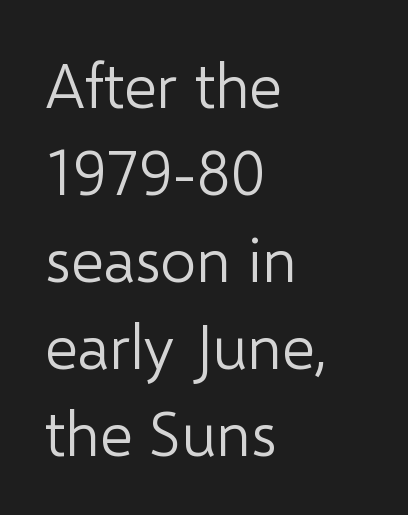
{"serif": "no", "italic": "no", "bold": "no", "weight": "light", "width": "normal", "stroke_contrast": "low", "x_height": "medium", "monospaced": "no", "underline": "no", "align": "left", "line_spacing": "normal", "line_spacing_ratio": 1.38, "letter_spacing": "normal", "letter_spacing_em": 0.0, "glyph_px": 63}
